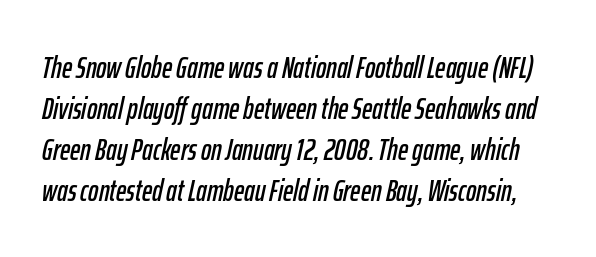
Q: Is the text italic (slanted)? A: Yes, it leans right by about 12 degrees.
Q: Is the text underlined? A: No.
Q: Is the spacing between letters normal or unusually wide? A: Normal.
Q: Is the spacing between lines tight, normal or loose? A: Normal.
Q: Width (condensed, normal, or wide)? A: Condensed.
Q: Stroke contrast? A: Low.
Q: x-height? A: Medium.
Q: Monospaced? A: No.
